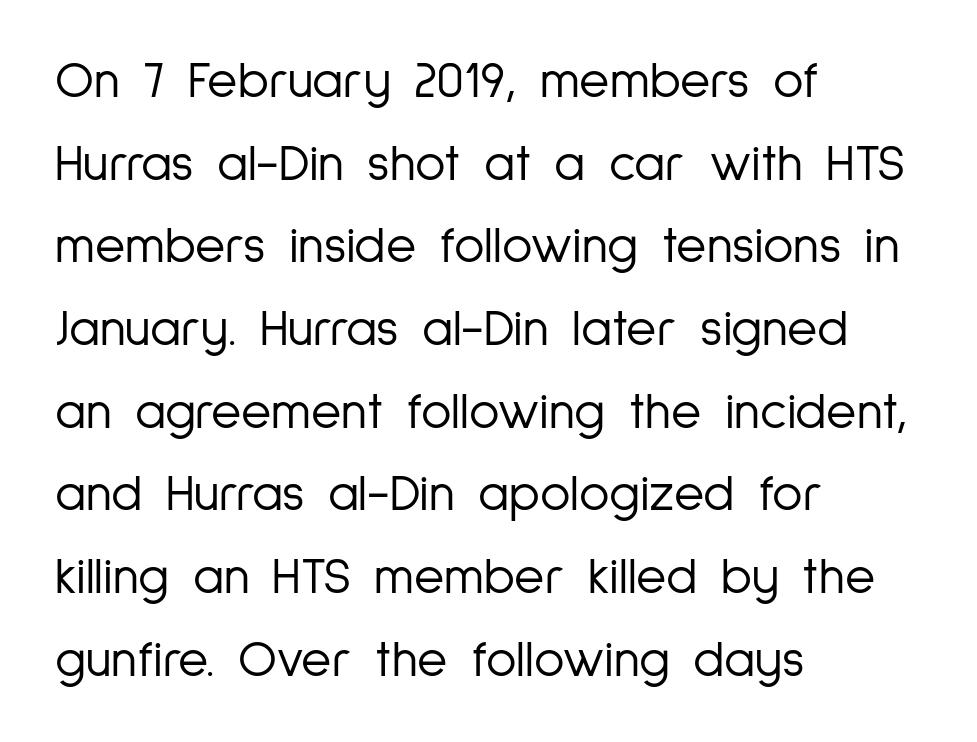
{"serif": "no", "italic": "no", "bold": "no", "weight": "light", "width": "condensed", "stroke_contrast": "low", "x_height": "medium", "monospaced": "no", "underline": "no", "align": "left", "line_spacing": "normal", "line_spacing_ratio": 1.59, "letter_spacing": "normal", "letter_spacing_em": 0.0, "glyph_px": 52}
